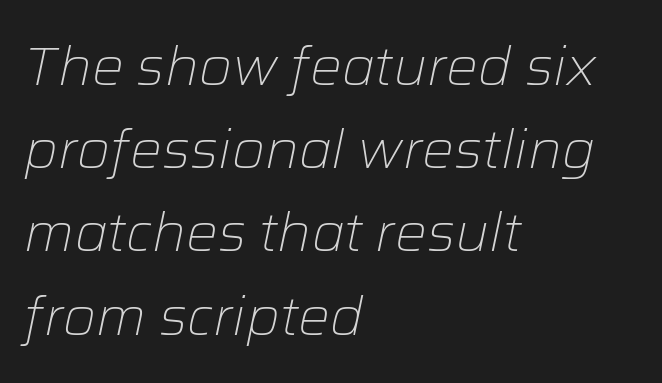
Q: Is the text bold? A: No.
Q: Is the text italic (slanted)? A: Yes, it leans right by about 12 degrees.
Q: Is the text underlined? A: No.
Q: How is the paragraph aligned? A: Left-aligned.
Q: Is the spacing between letters normal or unusually wide? A: Normal.
Q: Is the spacing between lines tight, normal or loose? A: Normal.
Q: Width (condensed, normal, or wide)? A: Normal.
Q: Stroke contrast? A: Low.
Q: x-height? A: Medium.
Q: Monospaced? A: No.
